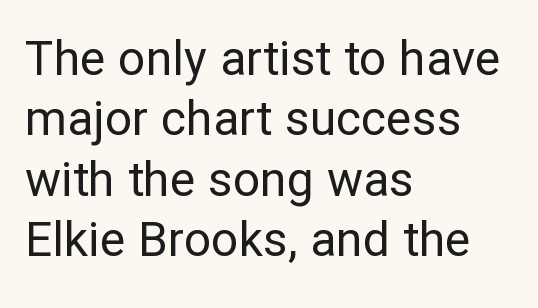
A clean baseline with only descenders dipping below it. You could not count columns in this text — the font is proportionally spaced. This rendering uses left alignment, leaving the right contour irregular. Words appear dense and cohesive because spacing is normal. The designer went with a sans here, leaving each stem footless. Weight: regular or lighter.
